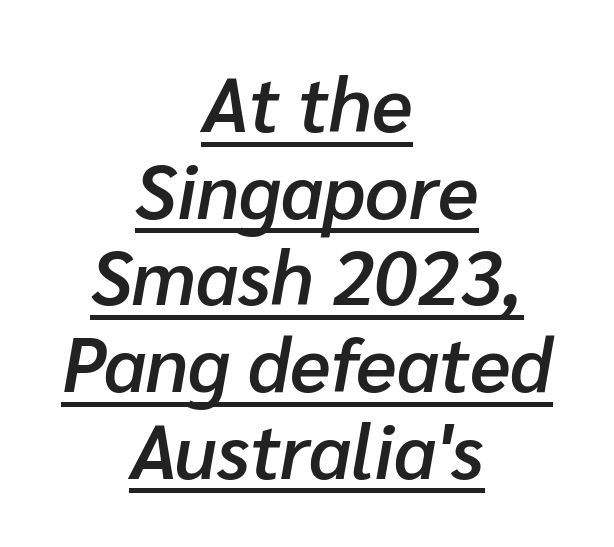
Q: Is the text bold? A: Semi-bold.
Q: Is the text italic (slanted)? A: Yes, it leans right by about 10 degrees.
Q: Is the text underlined? A: Yes.
Q: How is the paragraph aligned? A: Centered.
Q: Is the spacing between letters normal or unusually wide? A: Normal.
Q: Is the spacing between lines tight, normal or loose? A: Tight.
Q: Width (condensed, normal, or wide)? A: Normal.
Q: Stroke contrast? A: Low.
Q: x-height? A: Medium.
Q: Monospaced? A: No.
